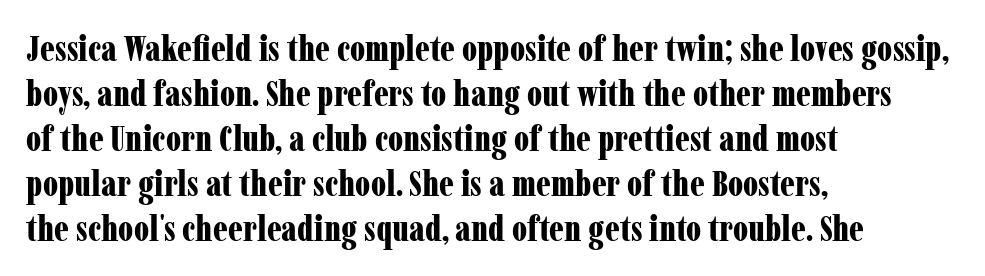
The image shows 36 px bold, condensed serif type, upright; set left-aligned, normal line spacing (1.25x), normal letter spacing, not underlined; low stroke contrast and a medium x-height.
